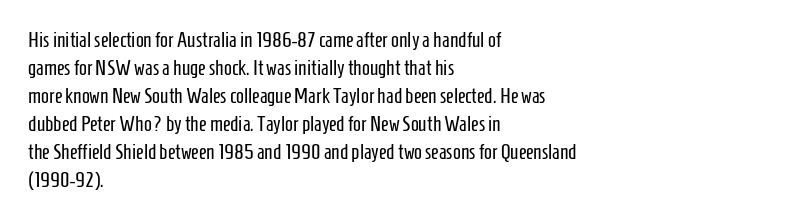
The image shows 21 px text type, upright; set left-aligned, normal line spacing (1.33x), normal letter spacing, not underlined.
